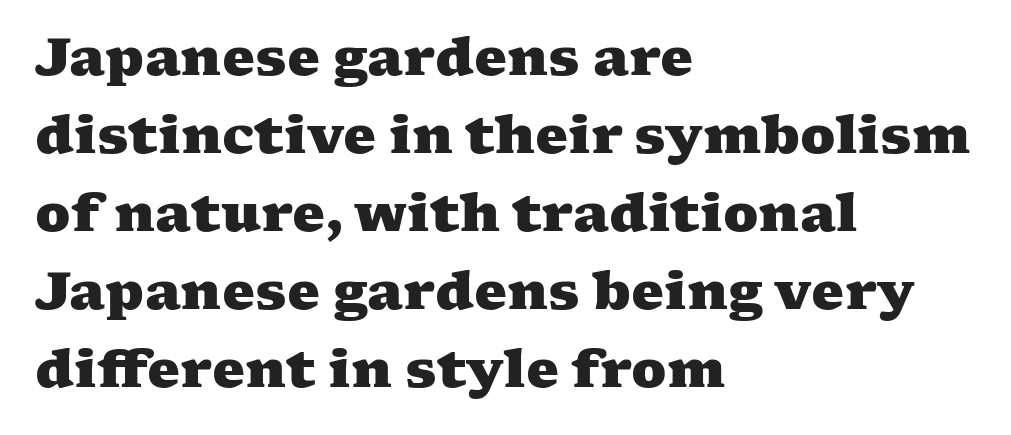
{"serif": "yes", "bold": "yes", "weight": "heavy", "width": "wide", "stroke_contrast": "medium", "x_height": "medium", "monospaced": "no", "underline": "no", "align": "left", "line_spacing": "normal", "line_spacing_ratio": 1.5, "letter_spacing": "normal", "letter_spacing_em": 0.0, "glyph_px": 52}
